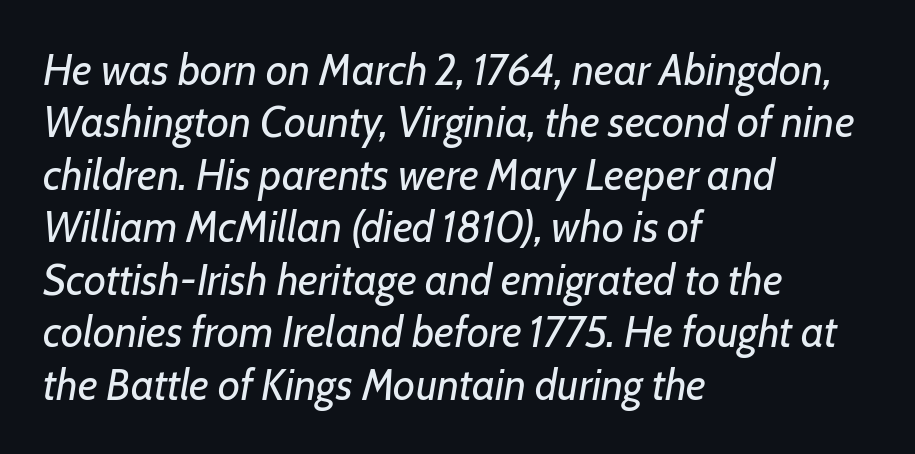
{"italic": "yes", "lean": "right", "slant_degrees": 7, "bold": "no", "weight": "regular", "width": "normal", "stroke_contrast": "low", "x_height": "medium", "monospaced": "no", "underline": "no", "align": "left", "line_spacing_ratio": 1.22, "letter_spacing": "normal", "letter_spacing_em": 0.0, "glyph_px": 43}
